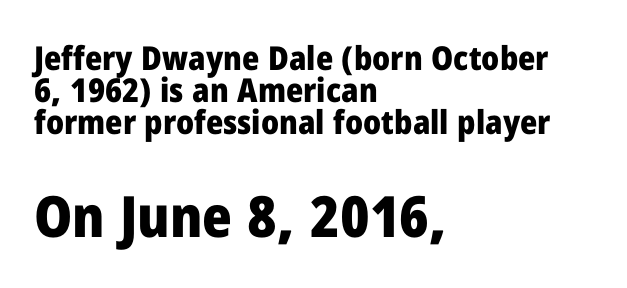
Q: Is the text bold? A: Yes.
Q: Is the text italic (slanted)? A: No, it is upright.
Q: Is the typeface a serif or a sans-serif typeface? A: Sans-serif.
Q: Is the text underlined? A: No.
Q: How is the paragraph aligned? A: Left-aligned.
Q: Is the spacing between letters normal or unusually wide? A: Normal.
Q: Is the spacing between lines tight, normal or loose? A: Tight.
Q: Which block of text is set in a larger size, the first (top) or the second (bottom)? A: The second (bottom) one.
Q: Width (condensed, normal, or wide)? A: Normal.
Q: Stroke contrast? A: Low.
Q: x-height? A: Medium.
Q: Monospaced? A: No.
